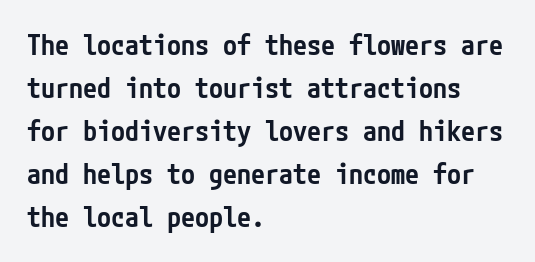
{"serif": "no", "italic": "no", "bold": "semi", "weight": "semibold", "width": "condensed", "stroke_contrast": "low", "x_height": "medium", "underline": "no", "align": "left", "line_spacing": "normal", "line_spacing_ratio": 1.54, "letter_spacing": "normal", "letter_spacing_em": 0.0, "glyph_px": 28}
